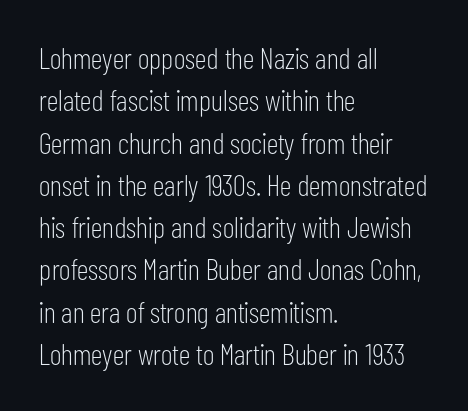
Q: Is the text bold? A: No.
Q: Is the text italic (slanted)? A: No, it is upright.
Q: Is the typeface a serif or a sans-serif typeface? A: Sans-serif.
Q: Is the text underlined? A: No.
Q: How is the paragraph aligned? A: Left-aligned.
Q: Is the spacing between letters normal or unusually wide? A: Normal.
Q: Is the spacing between lines tight, normal or loose? A: Normal.
Q: Width (condensed, normal, or wide)? A: Condensed.
Q: Stroke contrast? A: Low.
Q: x-height? A: Medium.
Q: Monospaced? A: No.
